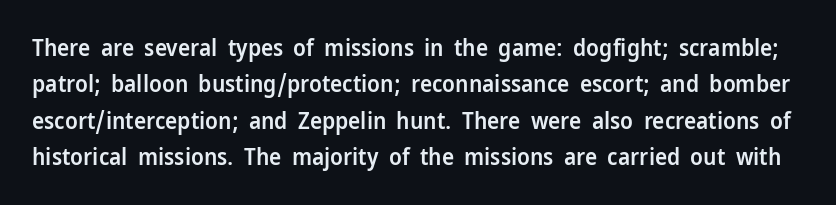
Unlike italic type, these characters show no tilt at all. Lines of text with bare space underneath. Its strokes are somewhat broadened, the hallmark of semibold type. What's the leading like? Ordinary, nothing unusual.
